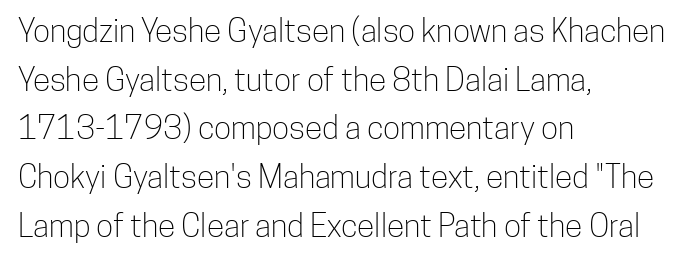
Q: Is the text bold? A: No.
Q: Is the text italic (slanted)? A: No, it is upright.
Q: Is the typeface a serif or a sans-serif typeface? A: Sans-serif.
Q: Is the text underlined? A: No.
Q: How is the paragraph aligned? A: Left-aligned.
Q: Is the spacing between letters normal or unusually wide? A: Normal.
Q: Is the spacing between lines tight, normal or loose? A: Normal.
Q: Width (condensed, normal, or wide)? A: Condensed.
Q: Stroke contrast? A: Low.
Q: x-height? A: Medium.
Q: Monospaced? A: No.
